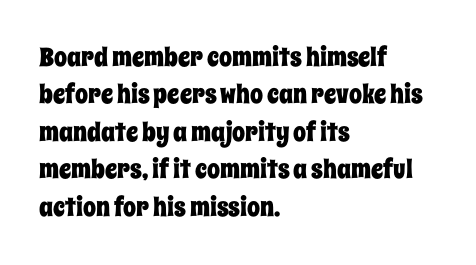
{"italic": "no", "underline": "no", "align": "left", "line_spacing": "normal", "line_spacing_ratio": 1.44, "letter_spacing": "normal", "letter_spacing_em": 0.0, "glyph_px": 26}
